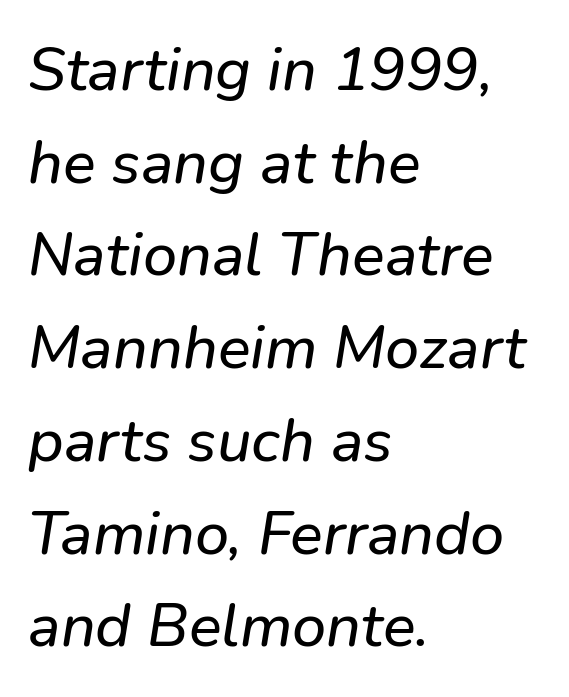
The image shows 61 px text type, italic (leaning right); set left-aligned, normal line spacing (1.52x), normal letter spacing, not underlined; low stroke contrast and a medium x-height.
